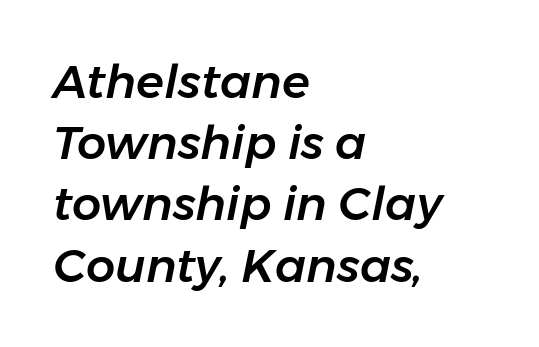
{"italic": "yes", "lean": "right", "slant_degrees": 11, "width": "normal", "stroke_contrast": "low", "x_height": "medium", "monospaced": "no", "underline": "no", "align": "left", "line_spacing": "normal", "line_spacing_ratio": 1.33, "letter_spacing": "normal", "letter_spacing_em": 0.0, "glyph_px": 46}
